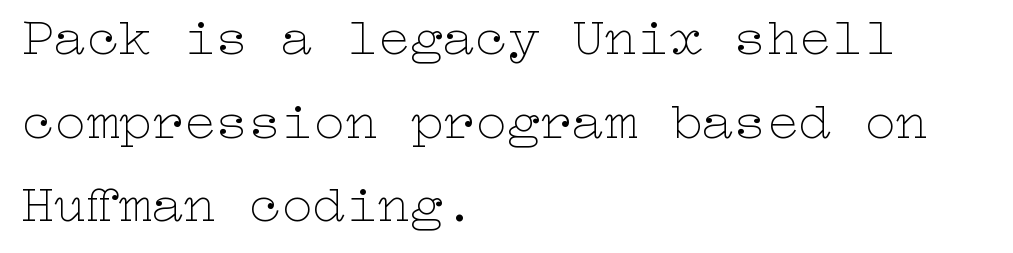
Q: Is the text bold? A: No.
Q: Is the text italic (slanted)? A: No, it is upright.
Q: Is the text underlined? A: No.
Q: How is the paragraph aligned? A: Left-aligned.
Q: Is the spacing between letters normal or unusually wide? A: Normal.
Q: Is the spacing between lines tight, normal or loose? A: Normal.
Q: Width (condensed, normal, or wide)? A: Wide.
Q: Stroke contrast? A: Low.
Q: x-height? A: Medium.
